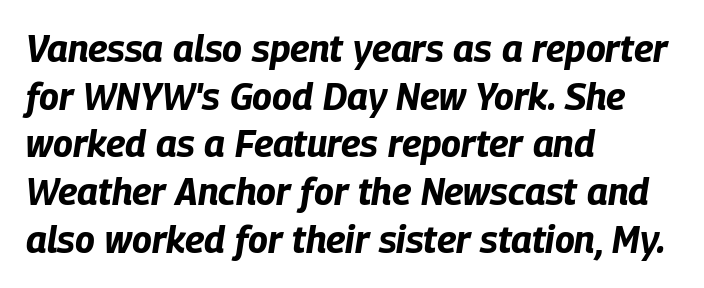
The glyphs have the mass of a bold cut. The paragraph shown leans on its left margin. What's the leading like? Ordinary, nothing unusual. Notice how the stems are inclined rather than vertical — that's the hallmark of italics.
